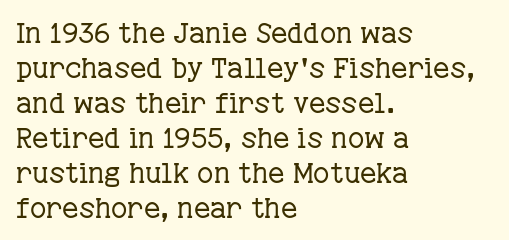
{"serif": "yes", "italic": "no", "bold": "no", "weight": "regular", "width": "normal", "stroke_contrast": "low", "x_height": "medium", "monospaced": "no", "underline": "no", "align": "left", "line_spacing": "normal", "line_spacing_ratio": 1.25, "letter_spacing": "normal", "letter_spacing_em": 0.0, "glyph_px": 28}
